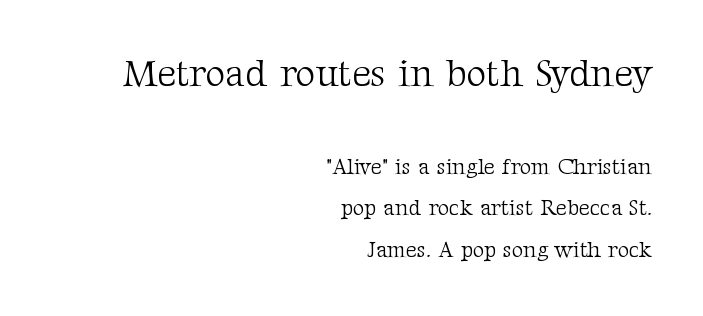
Visually, the top section dominates because its glyphs are scaled up. Serifs: yes, visible at the terminals of the letterforms. Is the block centered? No — it sits flush against the right margin. Inter-character spacing is left at the font's built-in metrics.
